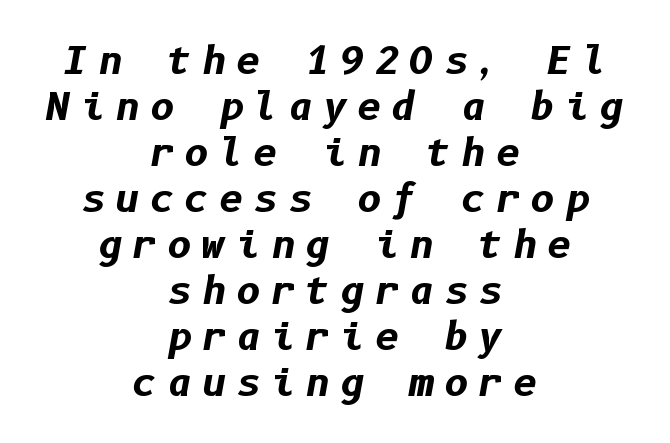
Q: Is the text bold? A: Yes.
Q: Is the text italic (slanted)? A: Yes, it leans right by about 10 degrees.
Q: Is the text underlined? A: No.
Q: How is the paragraph aligned? A: Centered.
Q: Is the spacing between letters normal or unusually wide? A: Unusually wide.
Q: Width (condensed, normal, or wide)? A: Normal.
Q: Stroke contrast? A: Low.
Q: x-height? A: Medium.
